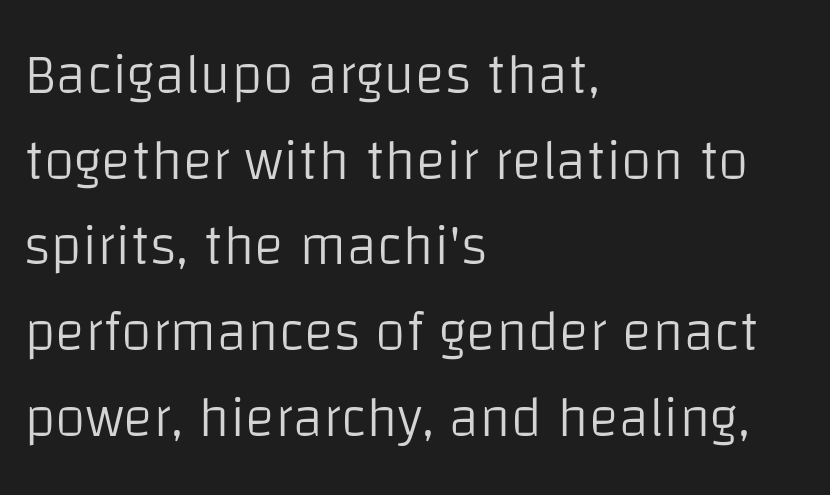
Q: Is the text bold? A: No.
Q: Is the text italic (slanted)? A: No, it is upright.
Q: Is the typeface a serif or a sans-serif typeface? A: Sans-serif.
Q: Is the text underlined? A: No.
Q: How is the paragraph aligned? A: Left-aligned.
Q: Is the spacing between letters normal or unusually wide? A: Normal.
Q: Is the spacing between lines tight, normal or loose? A: Normal.
Q: Width (condensed, normal, or wide)? A: Normal.
Q: Stroke contrast? A: Low.
Q: x-height? A: Large.
Q: Monospaced? A: No.
